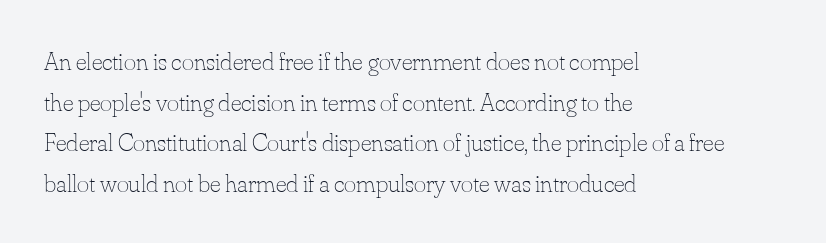
The image shows 26 px text type, upright; set left-aligned, normal line spacing (1.56x), normal letter spacing, not underlined.
